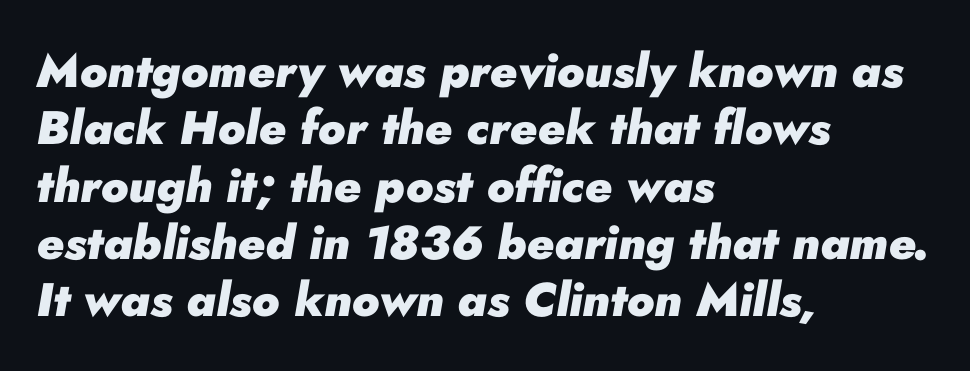
The lines in this sample share a left origin and differ only in where they stop. Do the characters align in a grid? No, the font is proportional. An italicized treatment has been applied to the whole sample. Is the letter spacing exaggerated? No — it looks like the ordinary default. The font is running at its bold setting.
